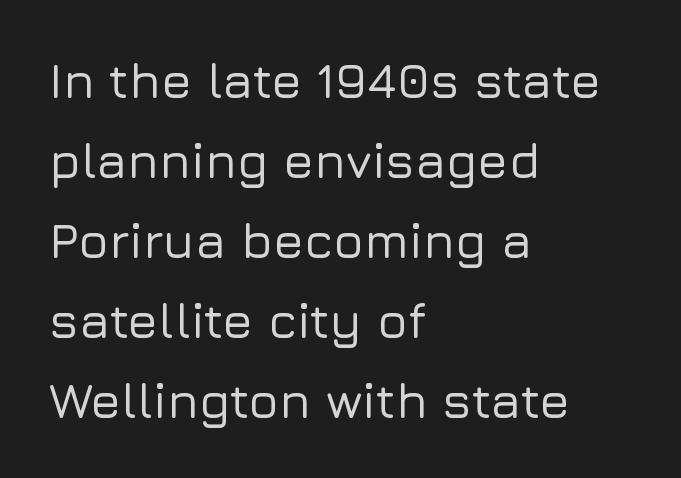
Q: Is the text italic (slanted)? A: No, it is upright.
Q: Is the typeface a serif or a sans-serif typeface? A: Sans-serif.
Q: Is the text underlined? A: No.
Q: How is the paragraph aligned? A: Left-aligned.
Q: Is the spacing between letters normal or unusually wide? A: Normal.
Q: Is the spacing between lines tight, normal or loose? A: Normal.
Q: Width (condensed, normal, or wide)? A: Normal.
Q: Stroke contrast? A: Low.
Q: x-height? A: Medium.
Q: Monospaced? A: No.
